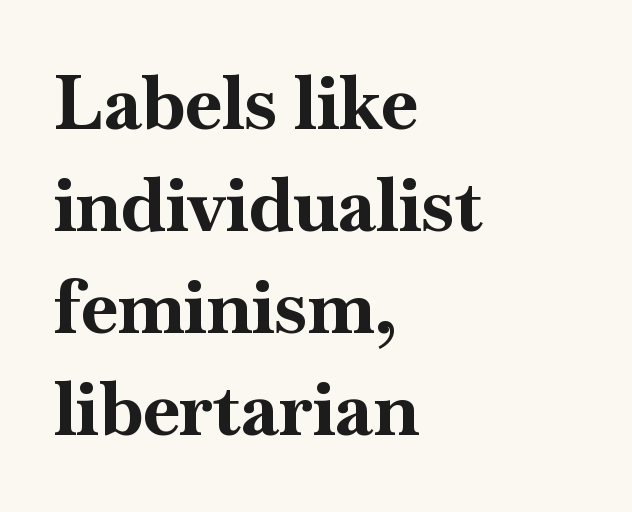
{"serif": "yes", "italic": "no", "bold": "yes", "weight": "bold", "width": "normal", "stroke_contrast": "high", "x_height": "small", "monospaced": "no", "underline": "no", "align": "left", "line_spacing": "normal", "line_spacing_ratio": 1.36, "letter_spacing": "normal", "letter_spacing_em": 0.0, "glyph_px": 75}
